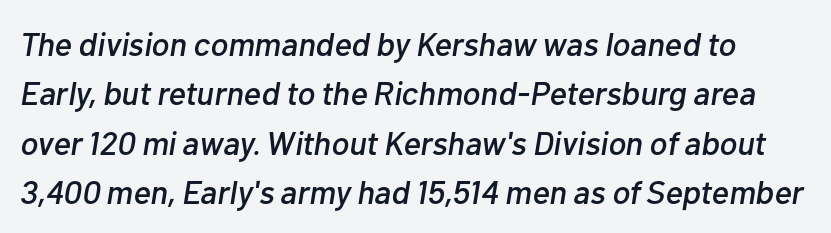
The image shows 33 px text type, italic (leaning right); set normal line spacing (1.5x), normal letter spacing, not underlined; low stroke contrast and a medium x-height.
